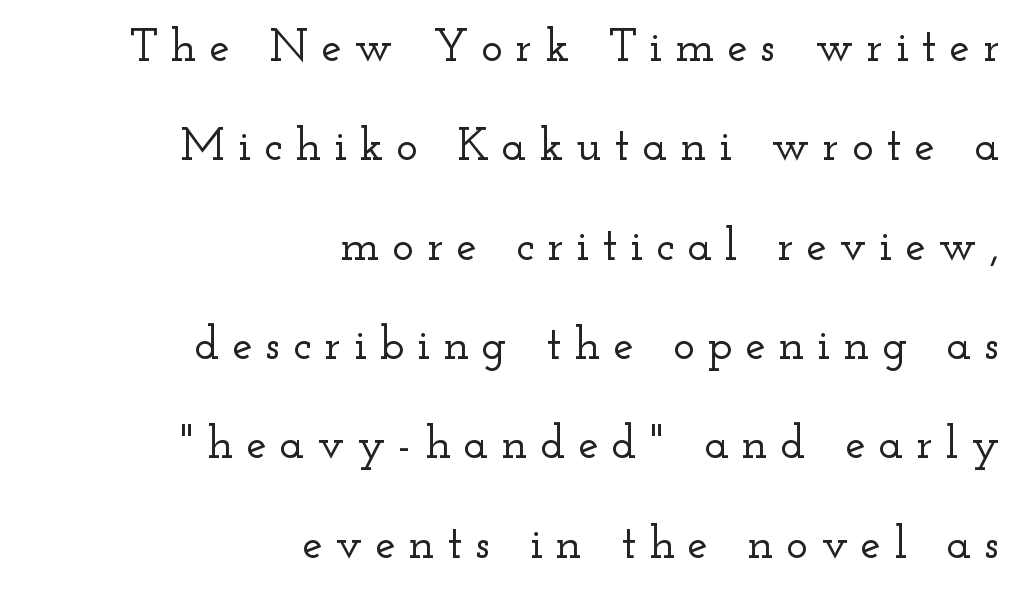
Rule under the text: the space is simply empty. A student would call this right alignment; a typographer would say flush right, rag left. Inter-character spacing is expanded well beyond the font's built-in metrics. Unlike italic type, these characters show no tilt at all.
